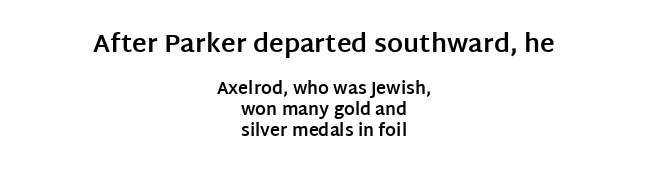
Q: Is the text bold? A: Yes.
Q: Is the text italic (slanted)? A: No, it is upright.
Q: Is the text underlined? A: No.
Q: How is the paragraph aligned? A: Centered.
Q: Is the spacing between letters normal or unusually wide? A: Normal.
Q: Which block of text is set in a larger size, the first (top) or the second (bottom)? A: The first (top) one.
